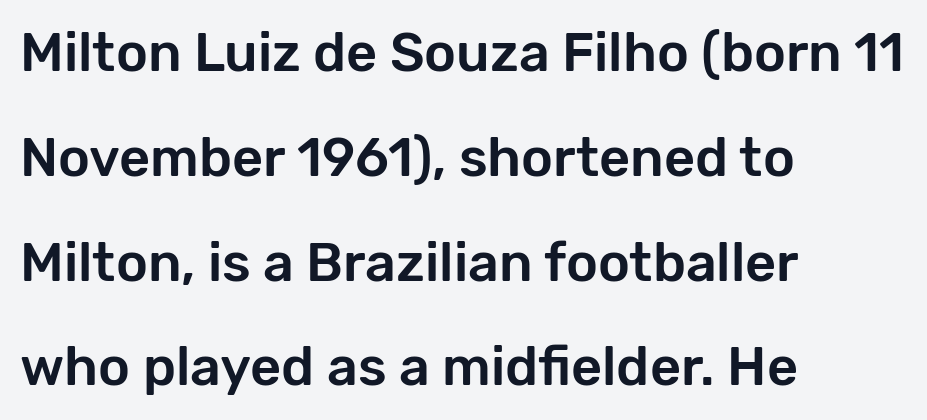
{"serif": "no", "italic": "no", "width": "normal", "stroke_contrast": "low", "x_height": "medium", "monospaced": "no", "underline": "no", "align": "left", "line_spacing": "loose", "line_spacing_ratio": 1.94, "letter_spacing": "normal", "letter_spacing_em": 0.0, "glyph_px": 54}
